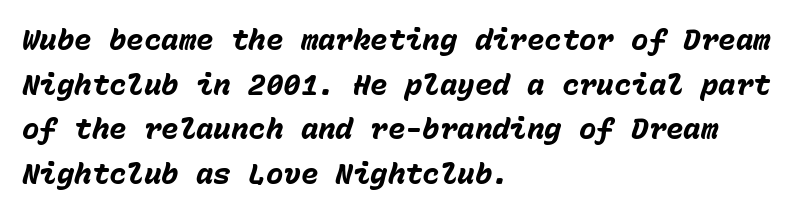
The image shows 29 px heavy type, italic (leaning right), monospaced; set left-aligned, normal line spacing (1.54x), normal letter spacing, not underlined; low stroke contrast and a medium x-height.
